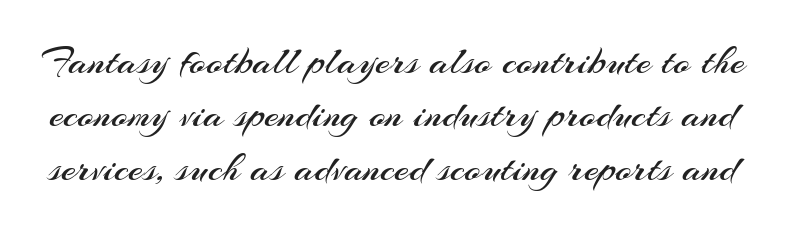
The image shows 42 px regular-weight sans-serif type; set normal line spacing (1.27x), normal letter spacing, not underlined; medium stroke contrast and a small x-height.
